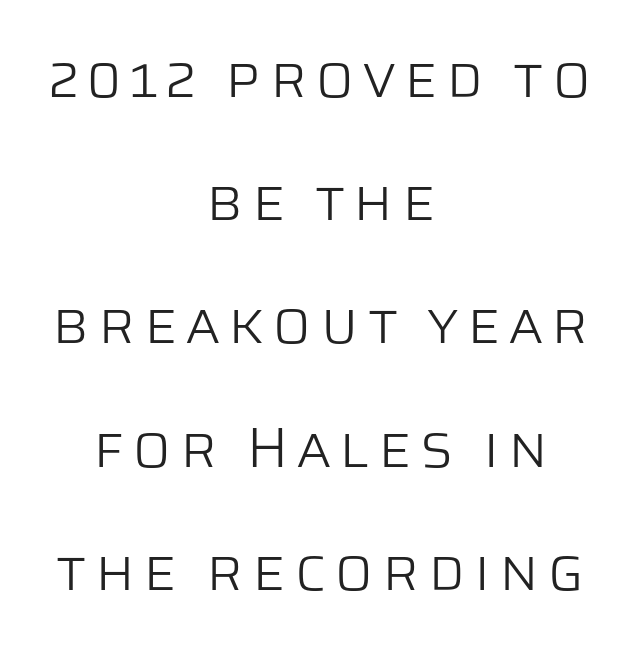
{"serif": "no", "italic": "no", "bold": "no", "weight": "light", "width": "normal", "stroke_contrast": "low", "x_height": "large", "monospaced": "no", "underline": "no", "align": "center", "line_spacing": "loose", "line_spacing_ratio": 2.2, "glyph_px": 56}
